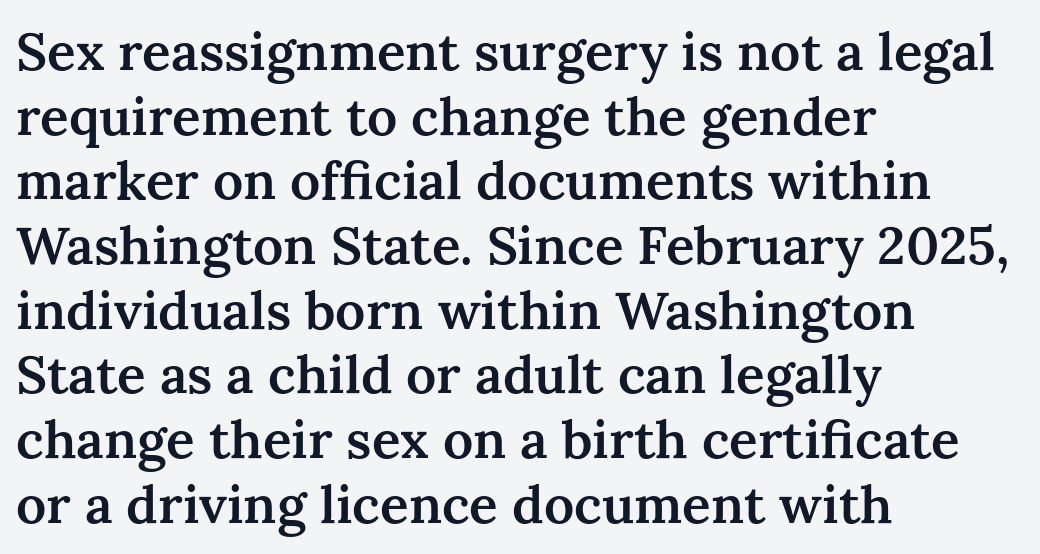
Q: Is the text bold? A: Semi-bold.
Q: Is the text italic (slanted)? A: No, it is upright.
Q: Is the typeface a serif or a sans-serif typeface? A: Serif.
Q: Is the text underlined? A: No.
Q: How is the paragraph aligned? A: Left-aligned.
Q: Is the spacing between letters normal or unusually wide? A: Normal.
Q: Width (condensed, normal, or wide)? A: Normal.
Q: Stroke contrast? A: Medium.
Q: x-height? A: Medium.
Q: Monospaced? A: No.
